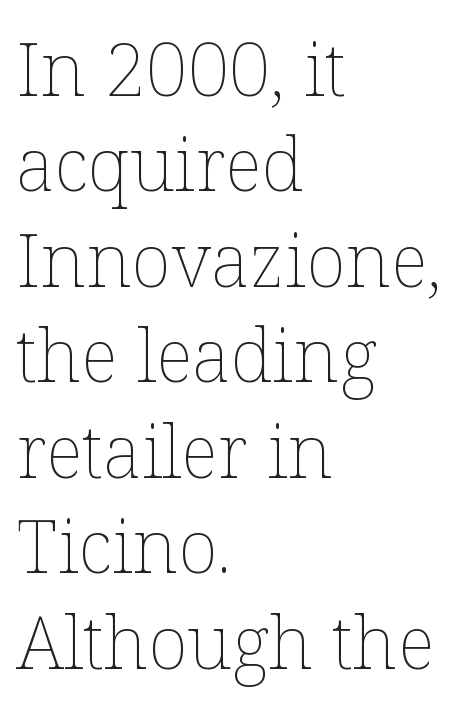
Q: Is the text bold? A: No.
Q: Is the text italic (slanted)? A: No, it is upright.
Q: Is the text underlined? A: No.
Q: How is the paragraph aligned? A: Left-aligned.
Q: Is the spacing between letters normal or unusually wide? A: Normal.
Q: Is the spacing between lines tight, normal or loose? A: Normal.
Q: Width (condensed, normal, or wide)? A: Normal.
Q: Stroke contrast? A: Low.
Q: x-height? A: Medium.
Q: Monospaced? A: No.
